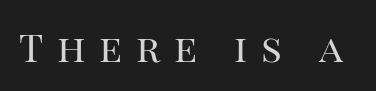
{"serif": "yes", "italic": "no", "bold": "no", "weight": "regular", "width": "normal", "stroke_contrast": "high", "x_height": "large", "monospaced": "no", "underline": "no", "letter_spacing": "wide", "letter_spacing_em": 0.35, "glyph_px": 39}
